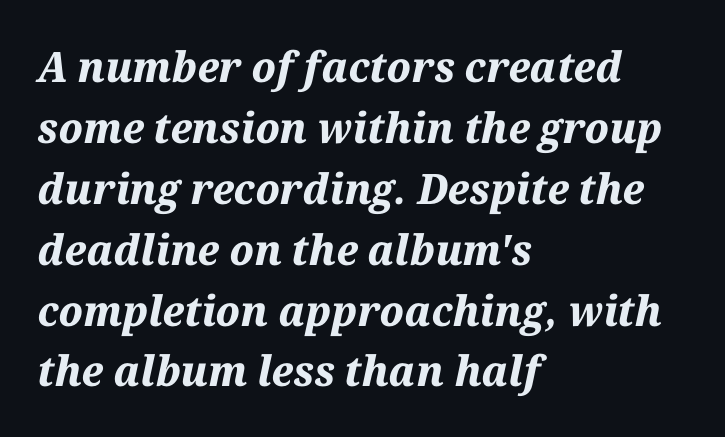
The baseline area is clear. When letters slant like this, we call the style italic. Is this a fixed-width face? No — the glyphs have proportional, varying widths. Stroke thickness is high; the sample reads as a true bold. A classic flush-left, rag-right setting is used for this passage. Reading down the column, the eye jumps a familiar distance to each next line.
